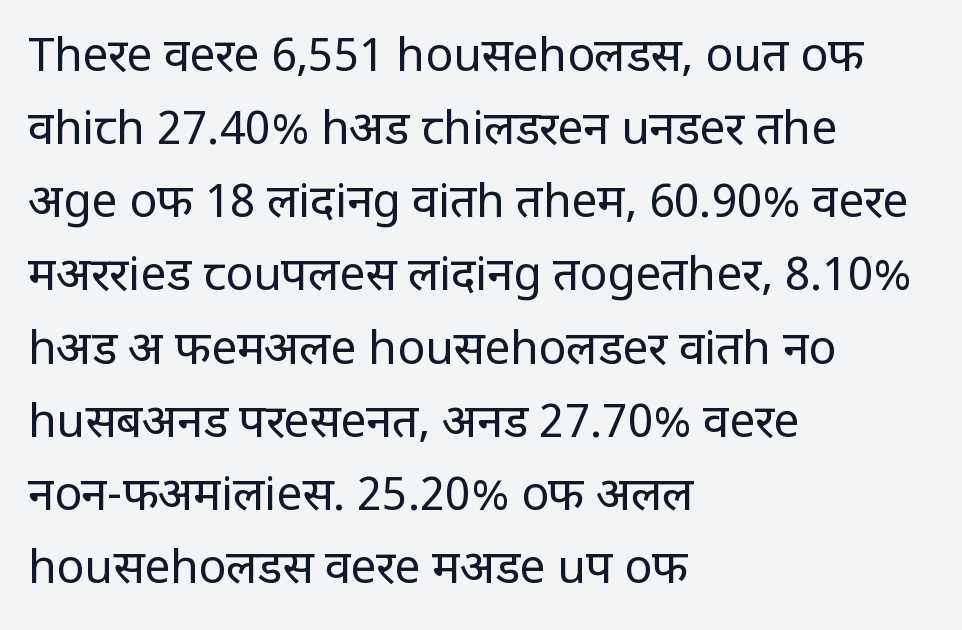
Designer's note — italics off, roman on. Proportional: the letters do not fall into vertical columns. Anything drawn beneath the words? Only blank space. These lines are composed in type without serifs.
